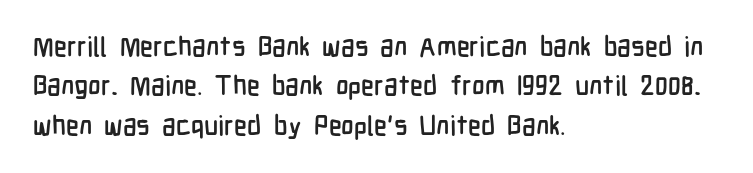
{"italic": "no", "underline": "no", "align": "left", "line_spacing": "normal", "line_spacing_ratio": 1.46, "letter_spacing": "normal", "letter_spacing_em": 0.0, "glyph_px": 27}
